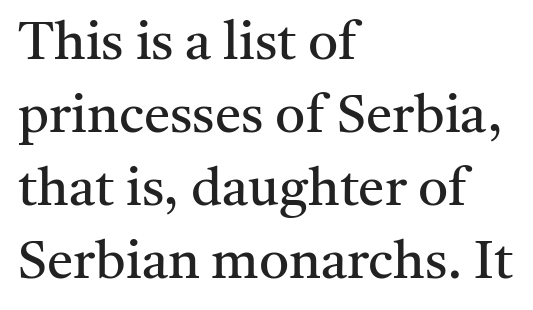
Q: Is the text bold? A: No.
Q: Is the text italic (slanted)? A: No, it is upright.
Q: Is the typeface a serif or a sans-serif typeface? A: Serif.
Q: Is the text underlined? A: No.
Q: How is the paragraph aligned? A: Left-aligned.
Q: Is the spacing between letters normal or unusually wide? A: Normal.
Q: Is the spacing between lines tight, normal or loose? A: Normal.
Q: Width (condensed, normal, or wide)? A: Normal.
Q: Stroke contrast? A: Medium.
Q: x-height? A: Medium.
Q: Monospaced? A: No.
